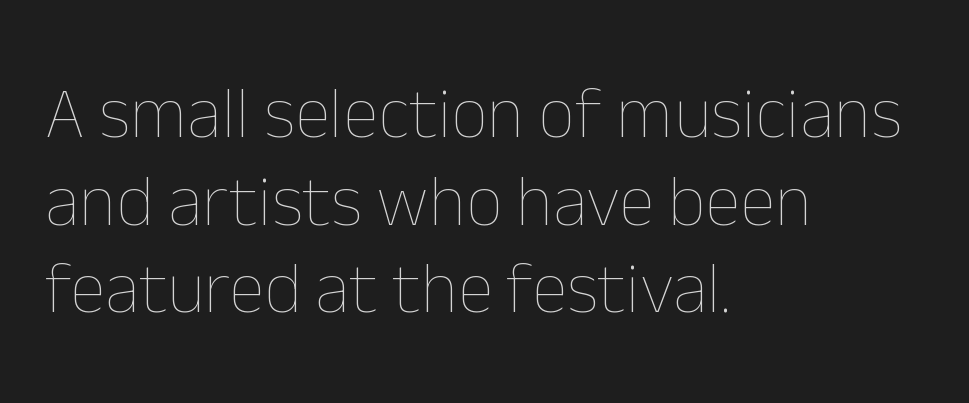
Q: Is the text bold? A: No.
Q: Is the text italic (slanted)? A: No, it is upright.
Q: Is the text underlined? A: No.
Q: How is the paragraph aligned? A: Left-aligned.
Q: Is the spacing between letters normal or unusually wide? A: Normal.
Q: Width (condensed, normal, or wide)? A: Normal.
Q: Stroke contrast? A: Low.
Q: x-height? A: Medium.
Q: Monospaced? A: No.
